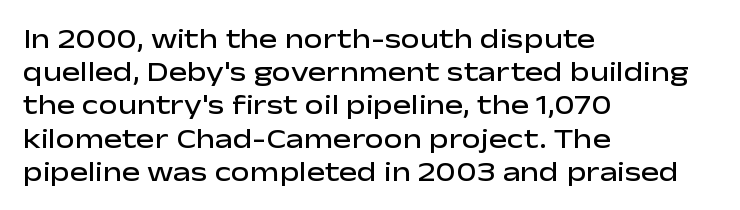
Q: Is the text bold? A: Semi-bold.
Q: Is the text italic (slanted)? A: No, it is upright.
Q: Is the text underlined? A: No.
Q: How is the paragraph aligned? A: Left-aligned.
Q: Is the spacing between letters normal or unusually wide? A: Normal.
